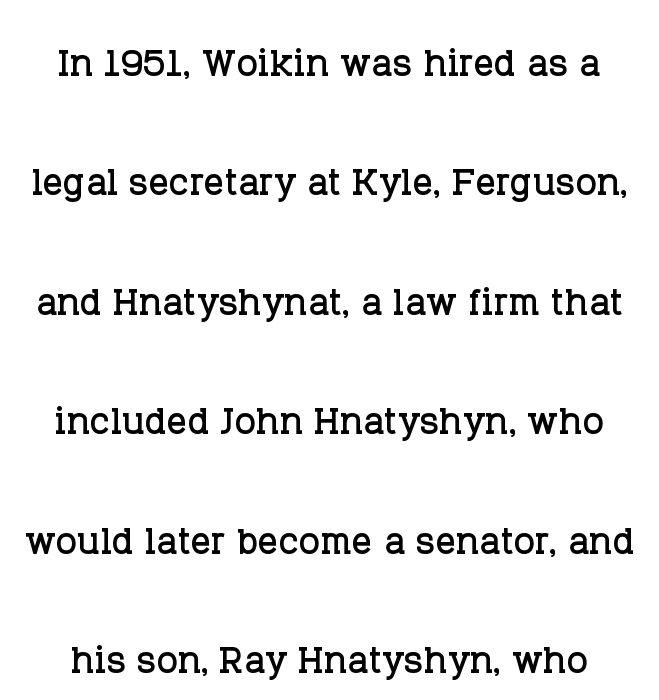
{"serif": "yes", "italic": "no", "width": "normal", "stroke_contrast": "low", "x_height": "large", "monospaced": "no", "underline": "no", "line_spacing": "loose", "line_spacing_ratio": 2.39, "letter_spacing": "normal", "letter_spacing_em": 0.0, "glyph_px": 50}
